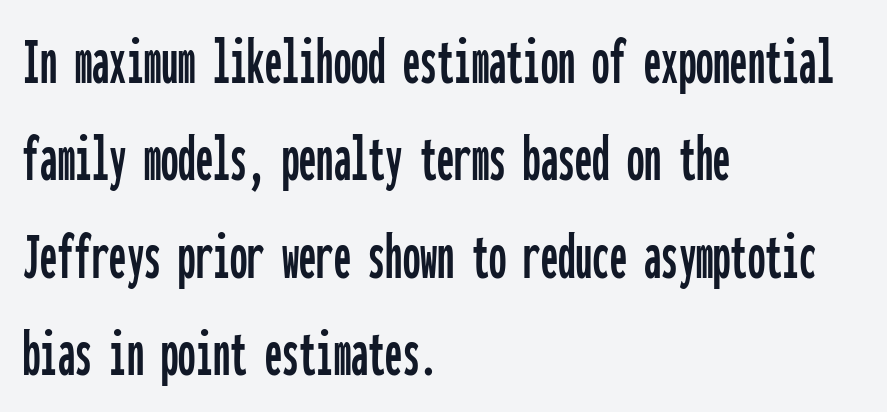
Short note: letters normally spaced. Where is the straight margin? On the left. Honestly, the row spacing looks completely unremarkable. The designer went with a sans here, leaving each stem footless. A typesetter would mark this as roman, not italic.
